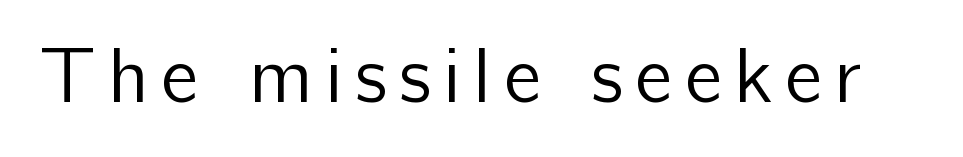
Q: Is the text bold? A: No.
Q: Is the text italic (slanted)? A: No, it is upright.
Q: Is the typeface a serif or a sans-serif typeface? A: Sans-serif.
Q: Is the text underlined? A: No.
Q: Width (condensed, normal, or wide)? A: Normal.
Q: Stroke contrast? A: Low.
Q: x-height? A: Medium.
Q: Monospaced? A: No.
